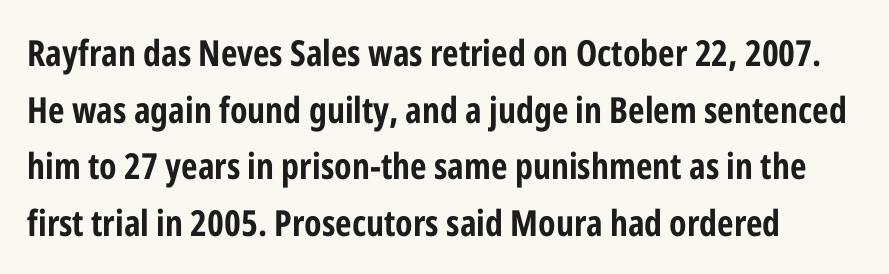
{"serif": "no", "italic": "no", "bold": "yes", "weight": "bold", "width": "condensed", "stroke_contrast": "low", "x_height": "medium", "monospaced": "no", "underline": "no", "line_spacing": "normal", "line_spacing_ratio": 1.57, "letter_spacing": "normal", "letter_spacing_em": 0.0, "glyph_px": 36}
